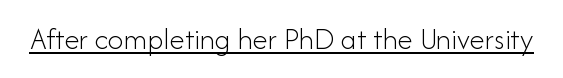
The image shows 31 px light sans-serif type, upright; set normal letter spacing, underlined; low stroke contrast and a small x-height.
